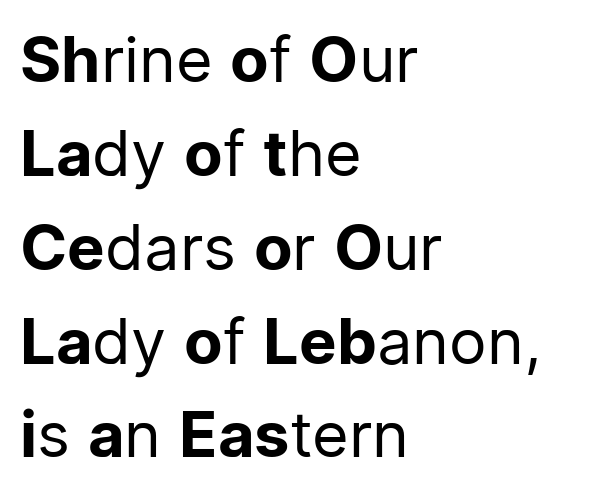
The image shows 63 px regular-weight sans-serif type, upright; set left-aligned, normal line spacing (1.49x), normal letter spacing, not underlined; low stroke contrast and a medium x-height.
